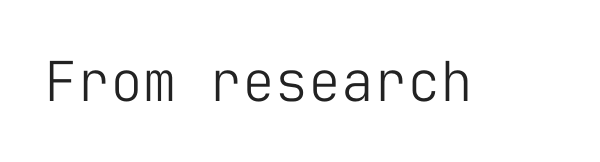
{"serif": "no", "italic": "no", "bold": "no", "weight": "light", "width": "normal", "stroke_contrast": "low", "x_height": "medium", "monospaced": "yes", "underline": "no", "letter_spacing": "normal", "letter_spacing_em": 0.0, "glyph_px": 55}
